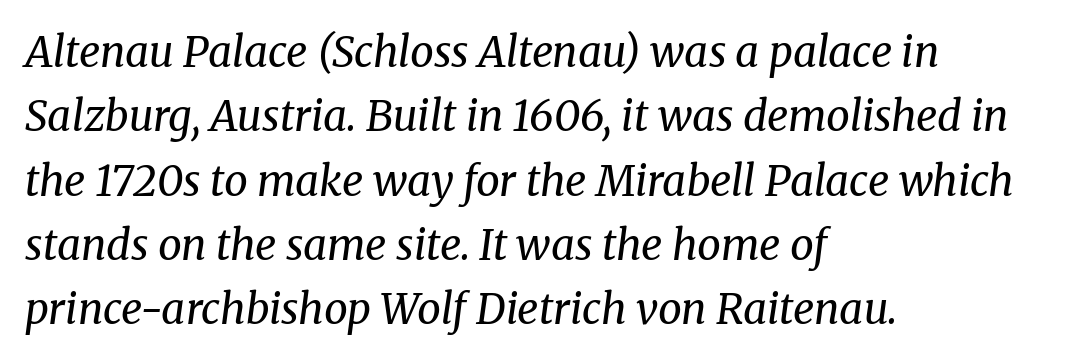
Visually the block forms a straight wall on the left and a jagged coastline on the right. Rule under the text: the space is simply empty. The characters display serif detailing at their extremities. If you drew a line through each stem, it would be angled. Regarding leading, the lines here are spaced in the standard way.
